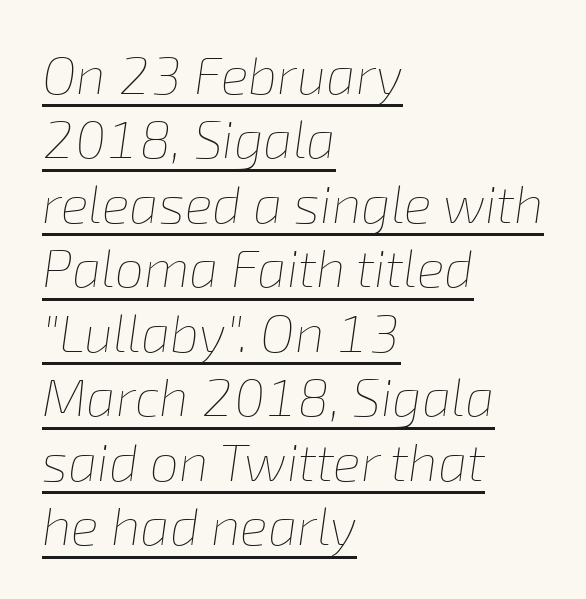
Q: Is the text bold? A: No.
Q: Is the text italic (slanted)? A: Yes, it leans right by about 8 degrees.
Q: Is the text underlined? A: Yes.
Q: How is the paragraph aligned? A: Left-aligned.
Q: Is the spacing between letters normal or unusually wide? A: Normal.
Q: Width (condensed, normal, or wide)? A: Normal.
Q: Stroke contrast? A: Low.
Q: x-height? A: Medium.
Q: Monospaced? A: No.
